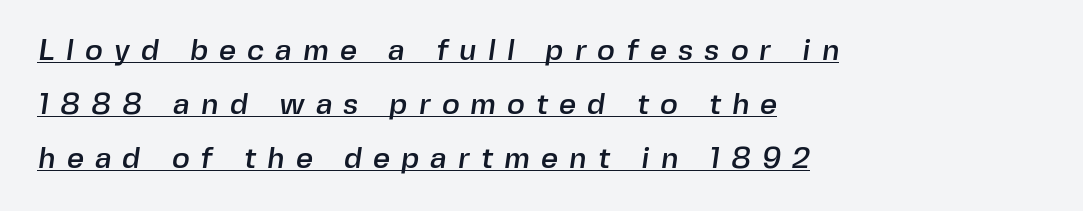
The image shows 30 px sans-serif type; set left-aligned, line spacing 1.8x, unusually wide letter spacing (+0.37 em), underlined; a medium x-height.
